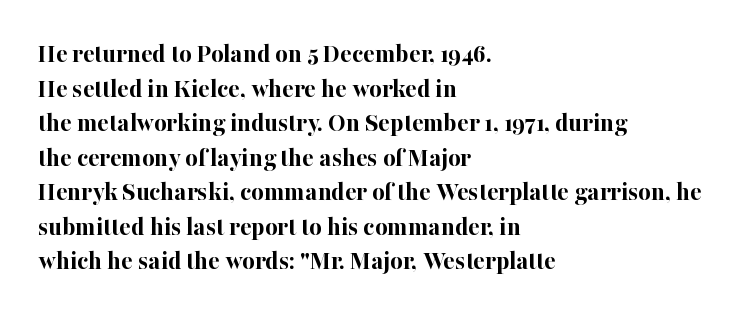
The image shows 27 px bold type, upright; set left-aligned, normal line spacing (1.28x), normal letter spacing, not underlined.
